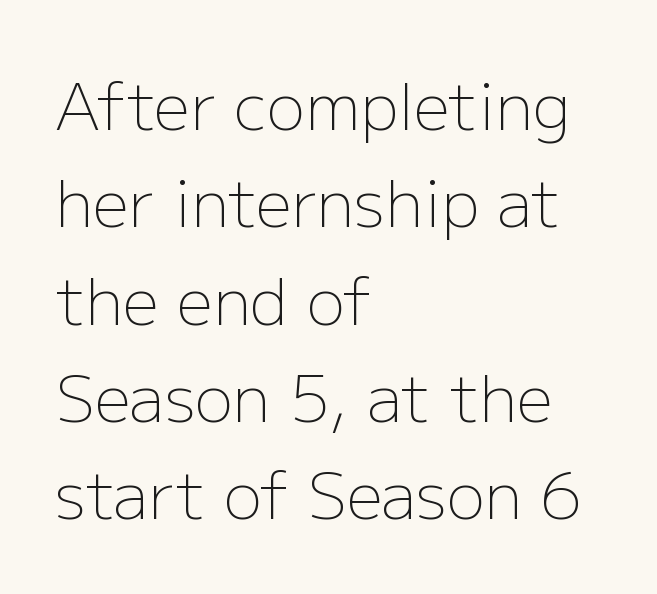
Rows of type keep a routine distance in the vertical direction. How are the letters spaced? Ordinarily, with no added tracking. These glyphs show unthickened strokes, regular width or finer. The baseline area is clear.
